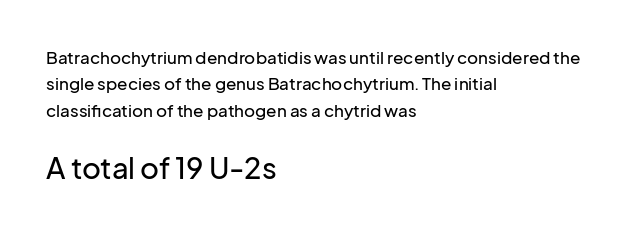
Q: Is the text italic (slanted)? A: No, it is upright.
Q: Is the typeface a serif or a sans-serif typeface? A: Sans-serif.
Q: Is the text underlined? A: No.
Q: How is the paragraph aligned? A: Left-aligned.
Q: Is the spacing between letters normal or unusually wide? A: Normal.
Q: Is the spacing between lines tight, normal or loose? A: Normal.
Q: Which block of text is set in a larger size, the first (top) or the second (bottom)? A: The second (bottom) one.
Q: Width (condensed, normal, or wide)? A: Normal.
Q: Stroke contrast? A: Low.
Q: x-height? A: Medium.
Q: Monospaced? A: No.
